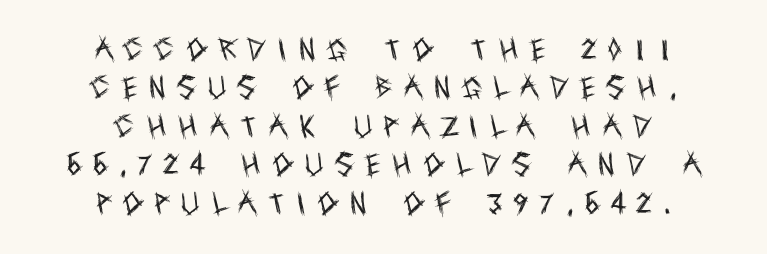
{"italic": "no", "bold": "no", "underline": "no", "align": "center", "line_spacing": "normal", "line_spacing_ratio": 1.54, "letter_spacing": "wide", "letter_spacing_em": 0.5, "glyph_px": 25}
